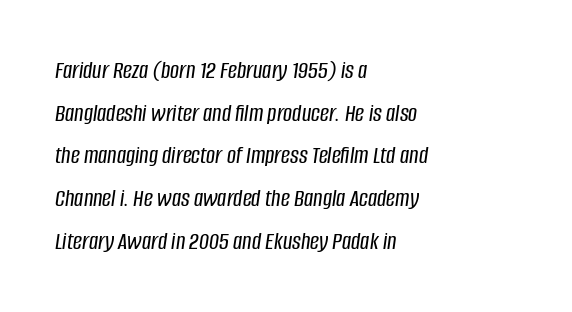
Q: Is the text italic (slanted)? A: Yes, it leans right by about 8 degrees.
Q: Is the text underlined? A: No.
Q: How is the paragraph aligned? A: Left-aligned.
Q: Is the spacing between letters normal or unusually wide? A: Normal.
